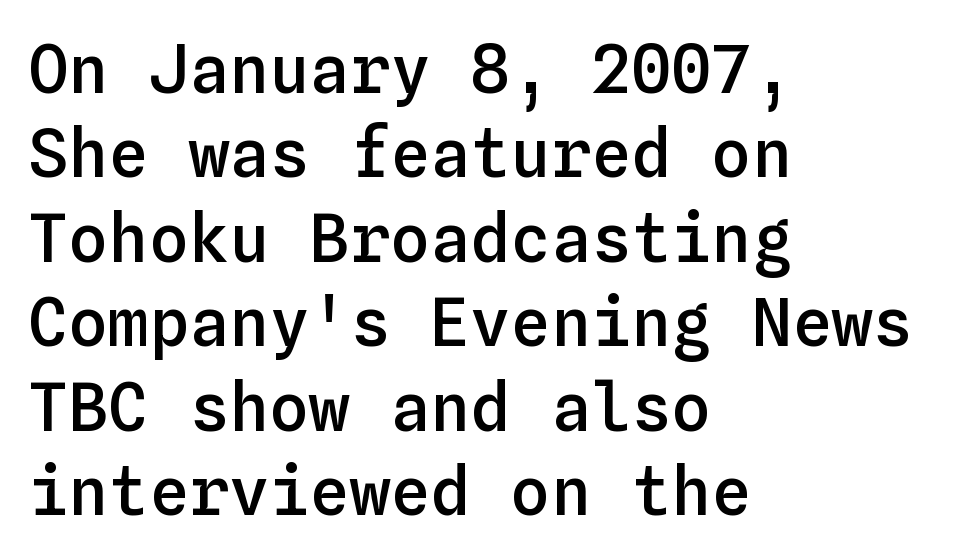
Q: Is the text bold? A: Semi-bold.
Q: Is the text italic (slanted)? A: No, it is upright.
Q: Is the text underlined? A: No.
Q: How is the paragraph aligned? A: Left-aligned.
Q: Is the spacing between letters normal or unusually wide? A: Normal.
Q: Is the spacing between lines tight, normal or loose? A: Normal.
Q: Width (condensed, normal, or wide)? A: Normal.
Q: Stroke contrast? A: Low.
Q: x-height? A: Medium.
Q: Monospaced? A: Yes.
